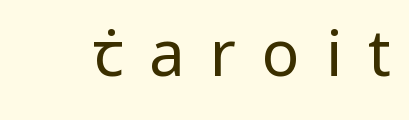
Q: Is the text bold? A: No.
Q: Is the text italic (slanted)? A: No, it is upright.
Q: Is the typeface a serif or a sans-serif typeface? A: Sans-serif.
Q: Is the text underlined? A: No.
Q: Is the spacing between letters normal or unusually wide? A: Unusually wide.
Q: Width (condensed, normal, or wide)? A: Normal.
Q: Stroke contrast? A: Low.
Q: x-height? A: Medium.
Q: Monospaced? A: No.
